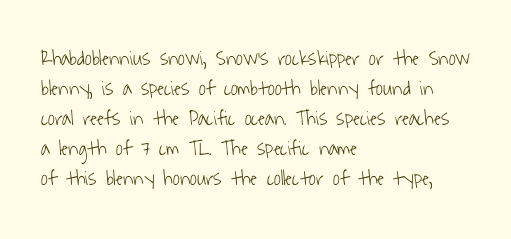
The image shows 21 px text type; set left-aligned, normal line spacing (1.43x), normal letter spacing, not underlined.
